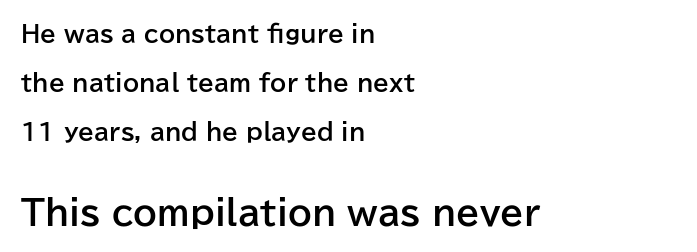
The letters carry no serifs — their stems end cleanly without finishing strokes. These lines are rendered in a variable-pitch font. These lines are set flush left with a ragged right edge. The font's upright variant was chosen for this text. Leading is clearly above the norm, producing a sparse column.
